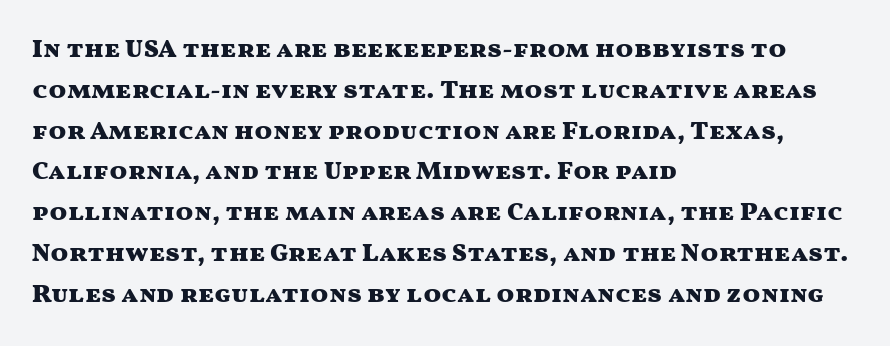
{"italic": "no", "bold": "yes", "underline": "no", "align": "left", "line_spacing": "normal", "line_spacing_ratio": 1.57, "letter_spacing": "normal", "letter_spacing_em": 0.0, "glyph_px": 26}
